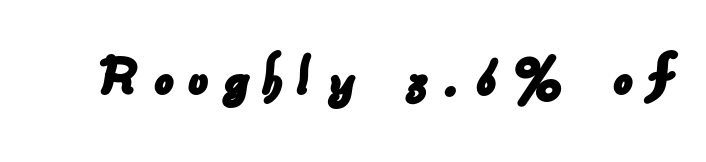
Each word looks stretched out because of the extra space between its letters. Beneath every word, the page is bare. This sample has the flowing, uneven cadence of proportional lettering. I'd call this a sans setting — the letters go barefoot.
